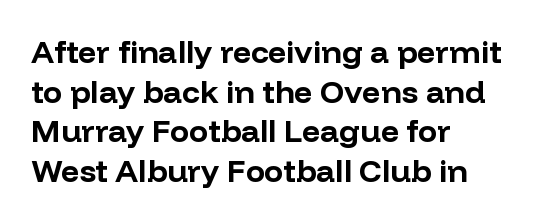
Q: Is the text bold? A: Yes.
Q: Is the text italic (slanted)? A: No, it is upright.
Q: Is the typeface a serif or a sans-serif typeface? A: Sans-serif.
Q: Is the text underlined? A: No.
Q: How is the paragraph aligned? A: Left-aligned.
Q: Is the spacing between letters normal or unusually wide? A: Normal.
Q: Width (condensed, normal, or wide)? A: Normal.
Q: Stroke contrast? A: Low.
Q: x-height? A: Medium.
Q: Monospaced? A: No.
